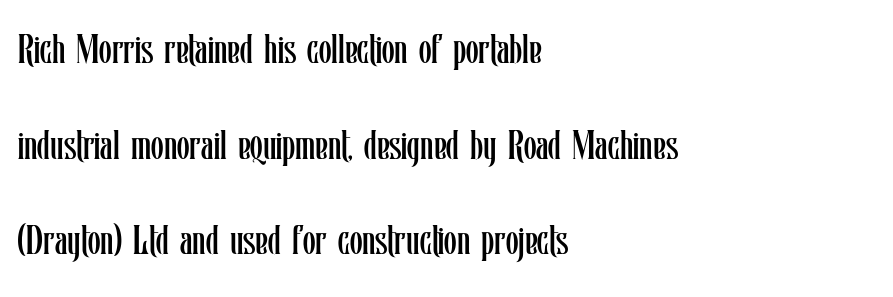
{"italic": "no", "bold": "no", "weight": "regular", "width": "condensed", "stroke_contrast": "low", "x_height": "medium", "monospaced": "no", "underline": "no", "align": "left", "line_spacing": "loose", "line_spacing_ratio": 2.33, "letter_spacing": "normal", "letter_spacing_em": 0.0, "glyph_px": 41}
